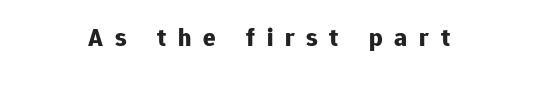
The image shows 26 px bold type, upright; set unusually wide letter spacing (+0.45 em), not underlined.
